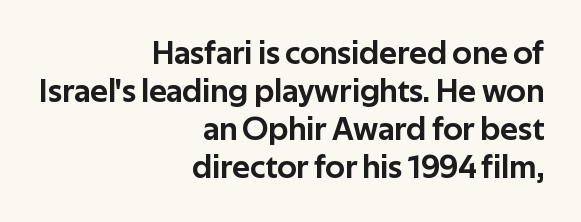
The passage shown is typed in a proportional face where columns would drift. Observe the ordinary spacing: letters are neighbours, not strangers. The letters stand upright; this is a roman face. Letterform terminals end flat and unadorned throughout the passage.
